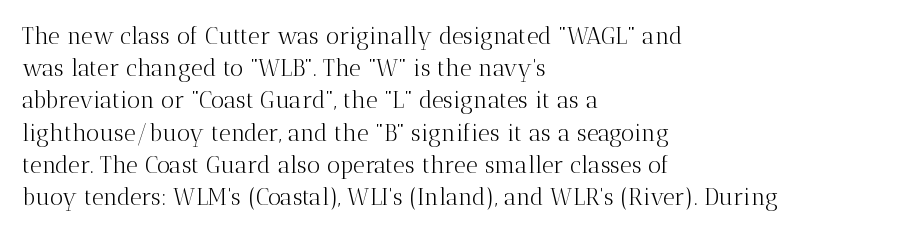
Q: Is the text bold? A: No.
Q: Is the text italic (slanted)? A: No, it is upright.
Q: Is the text underlined? A: No.
Q: How is the paragraph aligned? A: Left-aligned.
Q: Is the spacing between letters normal or unusually wide? A: Normal.
Q: Is the spacing between lines tight, normal or loose? A: Normal.
